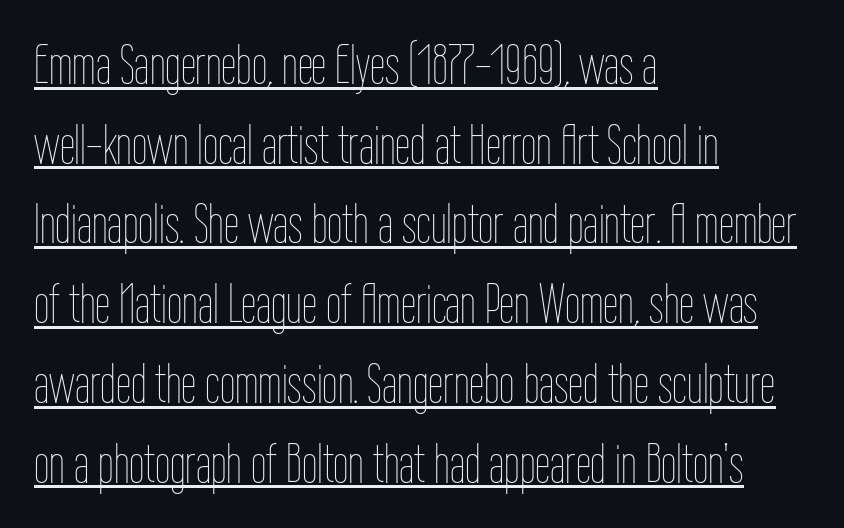
The image shows 55 px thin, condensed type, upright; set left-aligned, normal line spacing (1.45x), normal letter spacing, underlined; low stroke contrast and a medium x-height.
